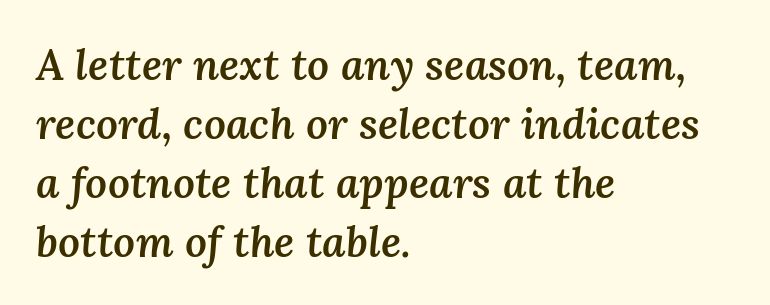
The image shows 43 px semibold type, italic (leaning right); set left-aligned, normal line spacing (1.37x), normal letter spacing, not underlined; medium stroke contrast and a medium x-height.
